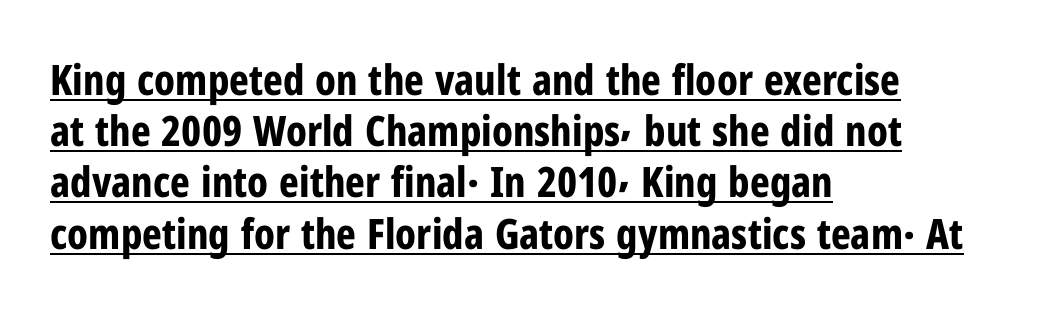
{"serif": "no", "italic": "no", "bold": "yes", "weight": "bold", "width": "condensed", "stroke_contrast": "low", "x_height": "medium", "monospaced": "no", "underline": "yes", "align": "left", "line_spacing_ratio": 1.22, "letter_spacing": "normal", "letter_spacing_em": 0.0, "glyph_px": 42}
